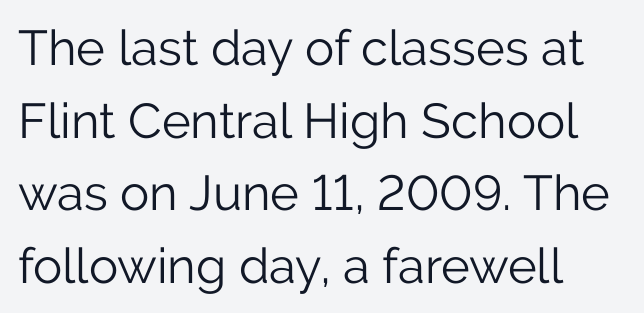
{"serif": "no", "italic": "no", "bold": "no", "weight": "light", "width": "normal", "stroke_contrast": "low", "x_height": "medium", "monospaced": "no", "underline": "no", "align": "left", "line_spacing": "normal", "line_spacing_ratio": 1.48, "letter_spacing": "normal", "letter_spacing_em": 0.0, "glyph_px": 49}
